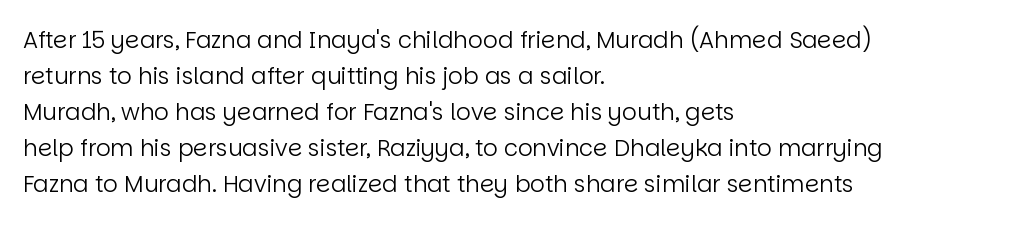
{"italic": "no", "bold": "no", "underline": "no", "align": "left", "line_spacing": "normal", "line_spacing_ratio": 1.57, "letter_spacing": "normal", "letter_spacing_em": 0.0, "glyph_px": 23}
